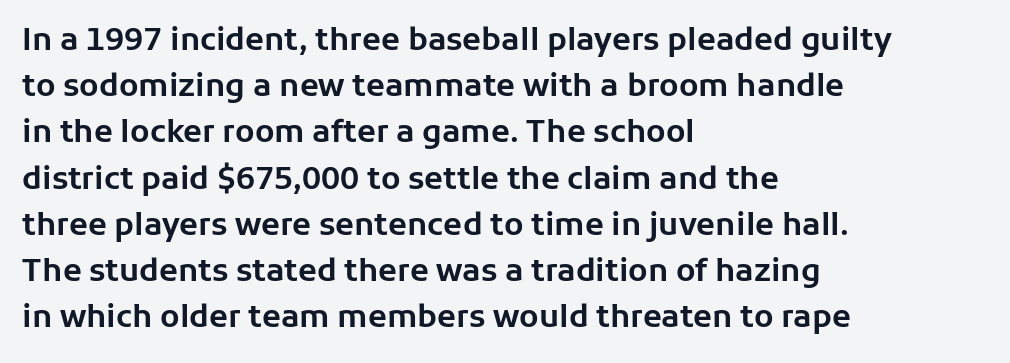
The image shows 31 px sans-serif type, upright; set left-aligned, normal line spacing (1.49x), normal letter spacing, not underlined; low stroke contrast and a medium x-height.
